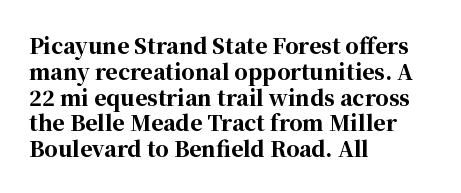
Q: Is the text bold? A: Yes.
Q: Is the text italic (slanted)? A: No, it is upright.
Q: Is the text underlined? A: No.
Q: How is the paragraph aligned? A: Left-aligned.
Q: Is the spacing between letters normal or unusually wide? A: Normal.
